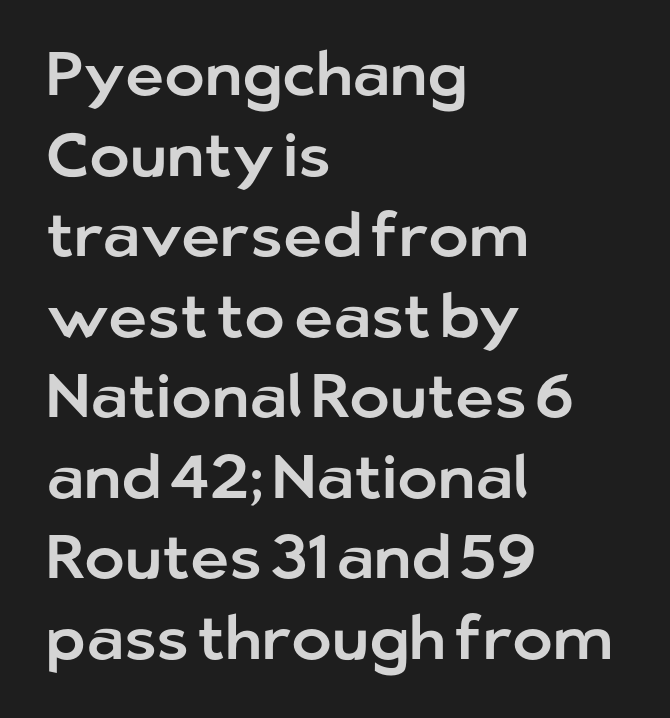
The image shows 61 px sans-serif type, upright; set left-aligned, normal line spacing (1.32x), normal letter spacing, not underlined; low stroke contrast and a medium x-height.
